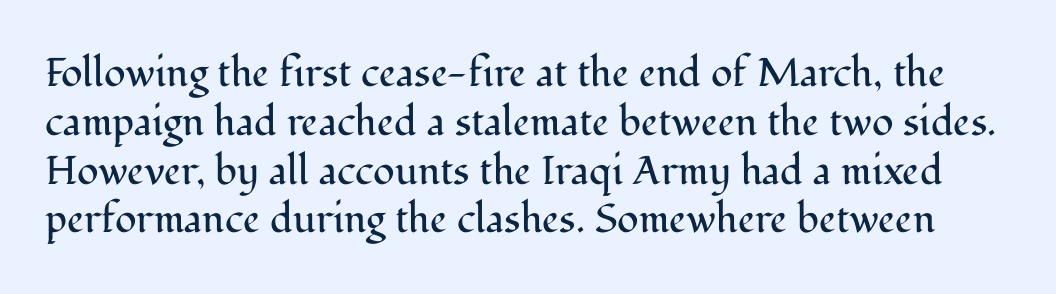
Q: Is the text bold? A: No.
Q: Is the text italic (slanted)? A: No, it is upright.
Q: Is the typeface a serif or a sans-serif typeface? A: Serif.
Q: Is the text underlined? A: No.
Q: Is the spacing between letters normal or unusually wide? A: Normal.
Q: Width (condensed, normal, or wide)? A: Normal.
Q: Stroke contrast? A: Medium.
Q: x-height? A: Medium.
Q: Monospaced? A: No.
